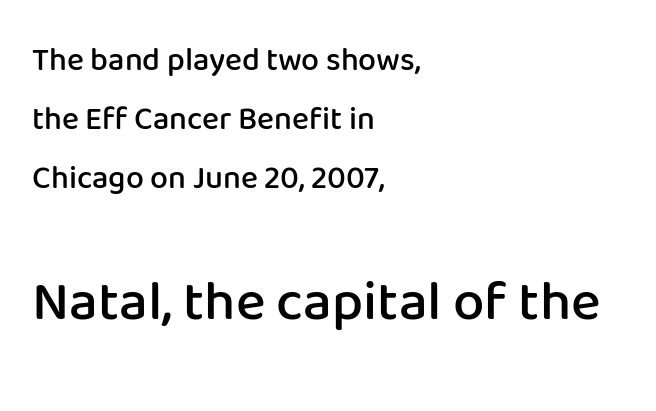
The image shows 56 px semibold sans-serif type, upright; set left-aligned, line spacing 1.84x, normal letter spacing, not underlined; the second (bottom) block is 1.75x larger; low stroke contrast and a medium x-height.
